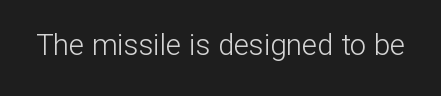
{"serif": "no", "italic": "no", "bold": "no", "weight": "light", "width": "normal", "stroke_contrast": "low", "x_height": "medium", "monospaced": "no", "underline": "no", "letter_spacing": "normal", "letter_spacing_em": 0.0, "glyph_px": 29}
